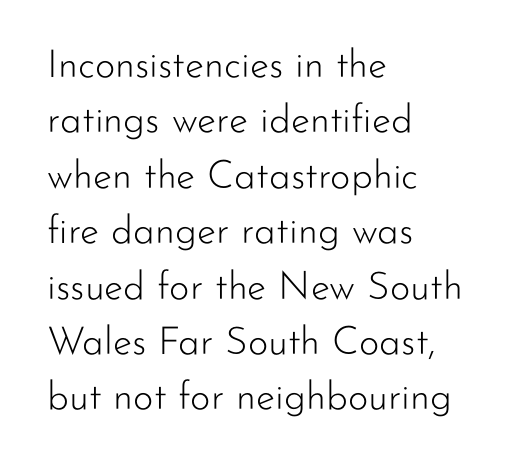
{"serif": "no", "italic": "no", "bold": "no", "weight": "light", "width": "normal", "stroke_contrast": "low", "x_height": "small", "monospaced": "no", "underline": "no", "align": "left", "line_spacing": "normal", "line_spacing_ratio": 1.42, "letter_spacing": "normal", "letter_spacing_em": 0.0, "glyph_px": 39}
